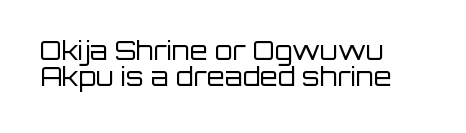
Characters follow at the spacing the type designer built in. Notice how descenders almost collide with the ascenders below — that's tight leading. Designer's note — italics off, roman on. Beneath every word, the page is bare. Line starts are locked; line ends wander.
